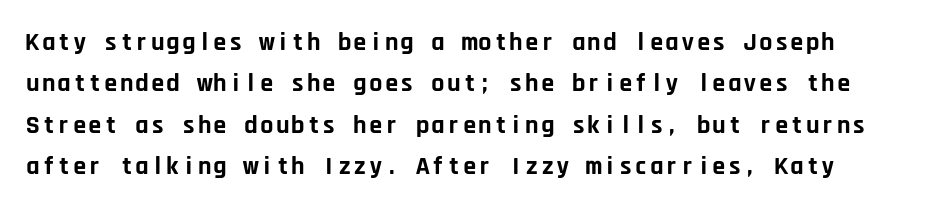
You can tell it's not italic because the verticals are truly vertical. These lines keep a tight, regular rhythm from letter to letter. Each row of text sits above clean, open space. Vertical spacing — default. Heavy-handed strokes throughout: this text is bold.
